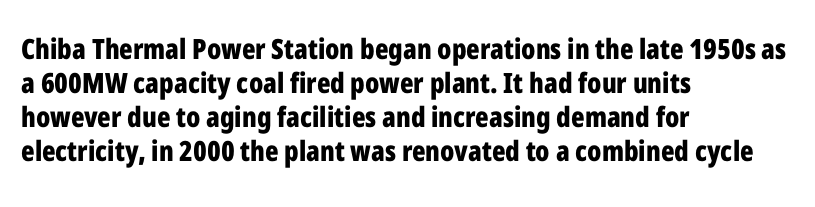
These lines are rendered in a variable-pitch font. This is roman type, the default non-slanted kind. These lines stack with their left ends in a neat column. The gaps between neighbouring characters are ordinary and unremarkable.
